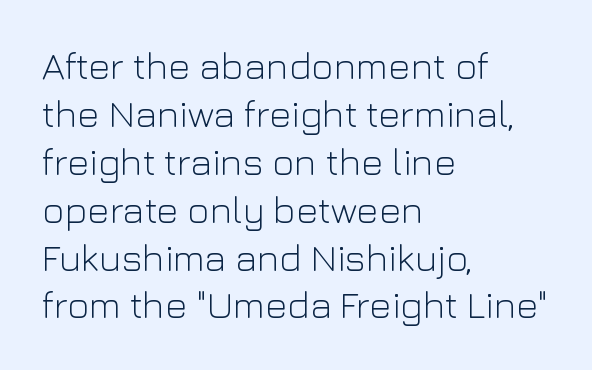
Q: Is the text bold? A: No.
Q: Is the text italic (slanted)? A: No, it is upright.
Q: Is the typeface a serif or a sans-serif typeface? A: Sans-serif.
Q: Is the text underlined? A: No.
Q: How is the paragraph aligned? A: Left-aligned.
Q: Is the spacing between letters normal or unusually wide? A: Normal.
Q: Is the spacing between lines tight, normal or loose? A: Normal.
Q: Width (condensed, normal, or wide)? A: Normal.
Q: Stroke contrast? A: Low.
Q: x-height? A: Medium.
Q: Monospaced? A: No.
